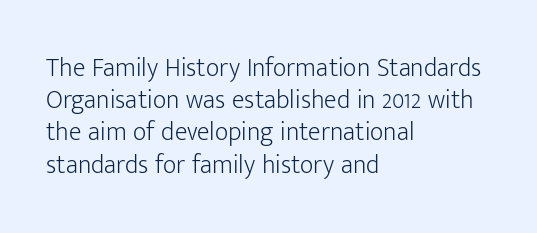
No letter is thick-stroked: the sample isn't bold. The lettering stays uniformly vertical, giving the passage a roman look. This sample uses plain, unmodified letter spacing. These lines stack with their left ends in a neat column. The gap between lines stays unmarked.
